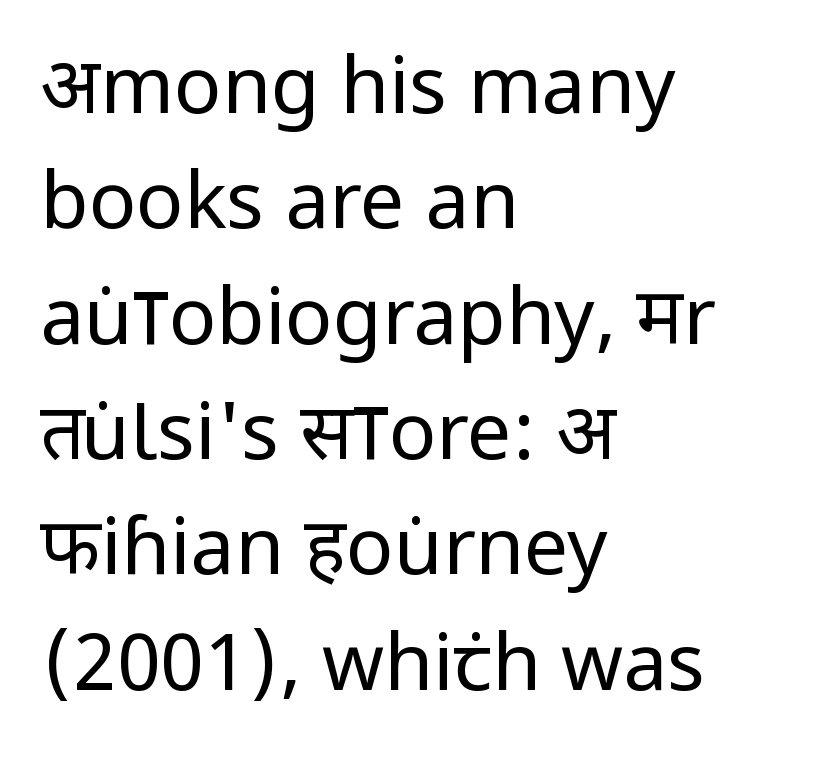
The image shows 79 px regular-weight, condensed sans-serif type, upright; set left-aligned, normal line spacing (1.46x), normal letter spacing, not underlined; low stroke contrast and a large x-height.
